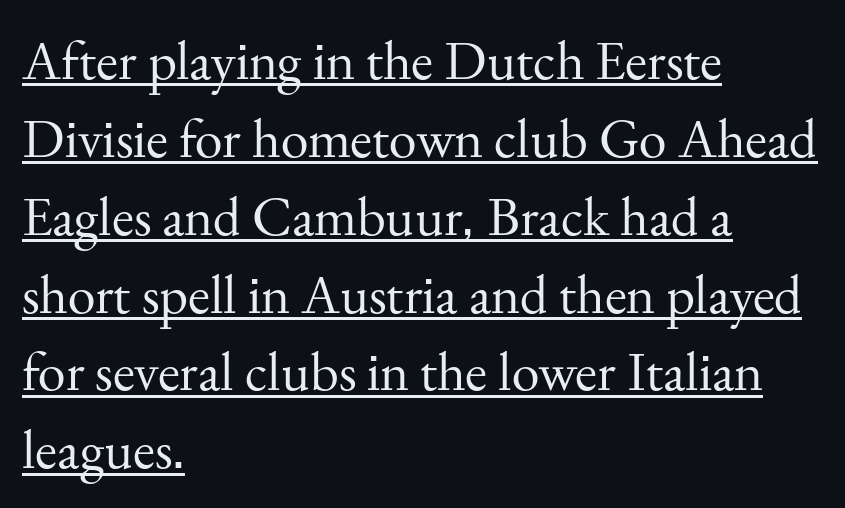
The image shows 56 px regular-weight serif type, upright; set left-aligned, normal line spacing (1.39x), normal letter spacing, underlined; medium stroke contrast and a small x-height.
